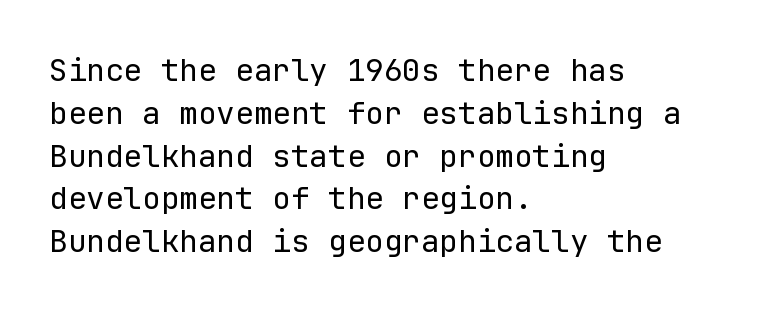
The image shows 31 px regular-weight sans-serif type, upright, monospaced; set left-aligned, normal line spacing (1.38x), normal letter spacing, not underlined; low stroke contrast and a medium x-height.
